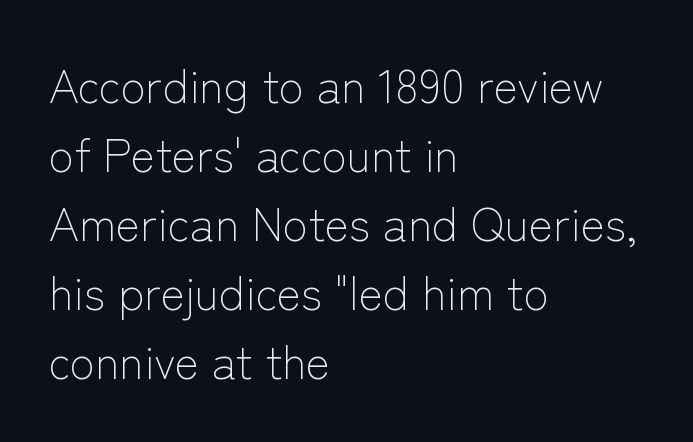
{"serif": "no", "italic": "no", "bold": "no", "weight": "light", "width": "normal", "stroke_contrast": "low", "x_height": "medium", "monospaced": "no", "underline": "no", "align": "left", "line_spacing": "normal", "line_spacing_ratio": 1.5, "letter_spacing": "normal", "letter_spacing_em": 0.0, "glyph_px": 46}
